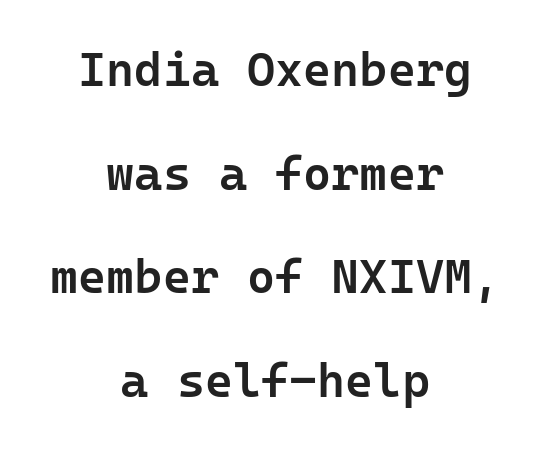
Q: Is the text bold? A: Semi-bold.
Q: Is the text italic (slanted)? A: No, it is upright.
Q: Is the typeface a serif or a sans-serif typeface? A: Sans-serif.
Q: Is the text underlined? A: No.
Q: How is the paragraph aligned? A: Centered.
Q: Is the spacing between letters normal or unusually wide? A: Normal.
Q: Is the spacing between lines tight, normal or loose? A: Loose.
Q: Width (condensed, normal, or wide)? A: Normal.
Q: Stroke contrast? A: Low.
Q: x-height? A: Medium.
Q: Monospaced? A: Yes.
